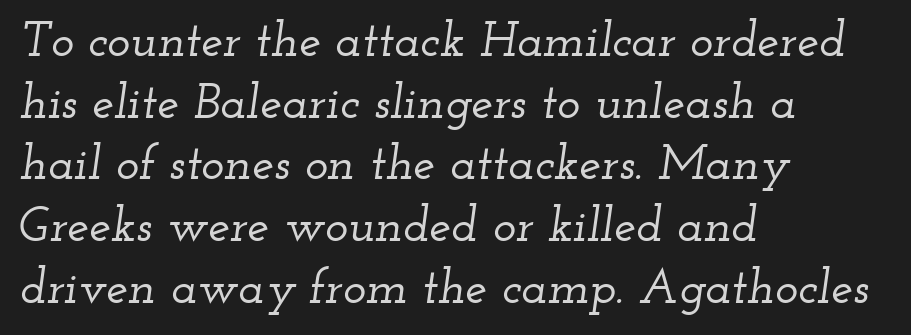
These lines are set flush left with a ragged right edge. Style check: oblique. The horizontal fit of the characters is conventional and even. Proportional: the letters do not fall into vertical columns. A serif font was chosen for this passage.
